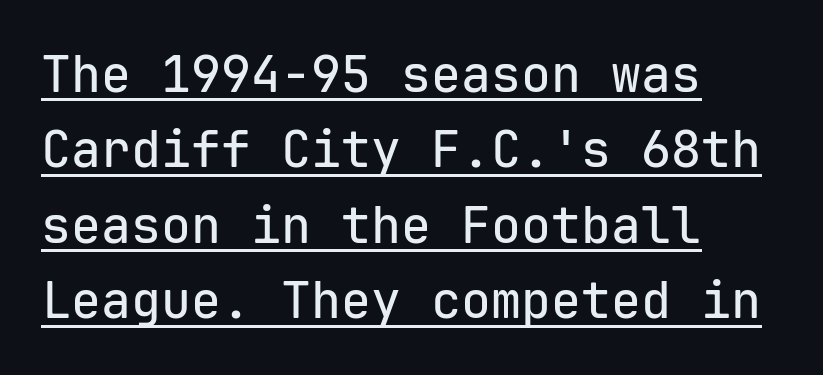
{"serif": "no", "italic": "no", "width": "normal", "stroke_contrast": "low", "x_height": "medium", "monospaced": "yes", "underline": "yes", "align": "left", "line_spacing": "normal", "line_spacing_ratio": 1.51, "letter_spacing": "normal", "letter_spacing_em": 0.0, "glyph_px": 50}
